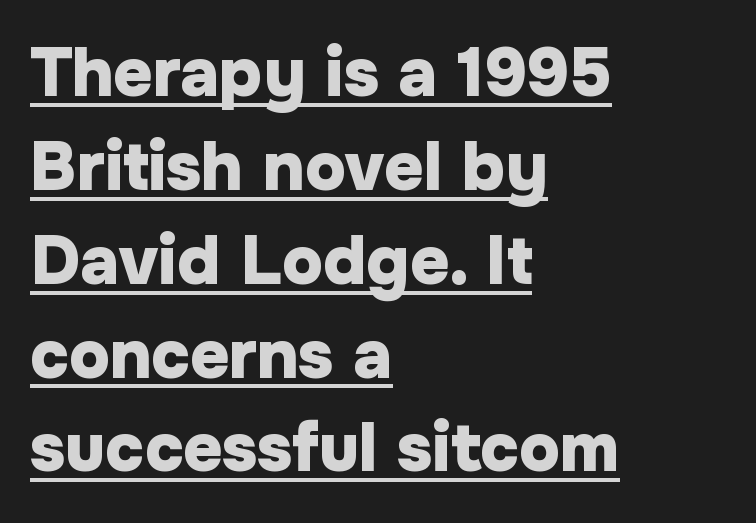
Q: Is the text bold? A: Yes.
Q: Is the text italic (slanted)? A: No, it is upright.
Q: Is the typeface a serif or a sans-serif typeface? A: Sans-serif.
Q: Is the text underlined? A: Yes.
Q: How is the paragraph aligned? A: Left-aligned.
Q: Is the spacing between letters normal or unusually wide? A: Normal.
Q: Is the spacing between lines tight, normal or loose? A: Normal.
Q: Width (condensed, normal, or wide)? A: Normal.
Q: Stroke contrast? A: Low.
Q: x-height? A: Medium.
Q: Monospaced? A: No.
